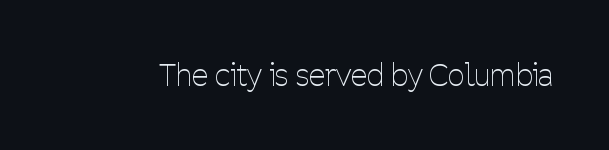
Q: Is the text bold? A: No.
Q: Is the text italic (slanted)? A: No, it is upright.
Q: Is the typeface a serif or a sans-serif typeface? A: Sans-serif.
Q: Is the text underlined? A: No.
Q: Is the spacing between letters normal or unusually wide? A: Normal.
Q: Width (condensed, normal, or wide)? A: Condensed.
Q: Stroke contrast? A: Low.
Q: x-height? A: Medium.
Q: Monospaced? A: No.
